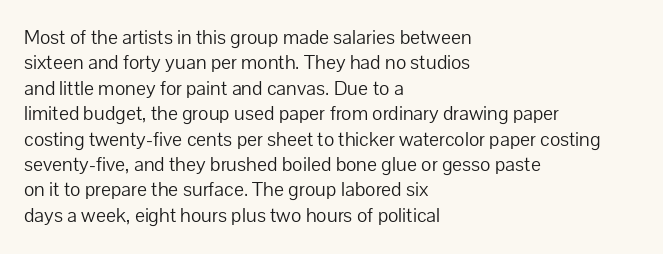
The image shows 21 px text type, upright; set left-aligned, line spacing 1.21x, normal letter spacing, not underlined.
